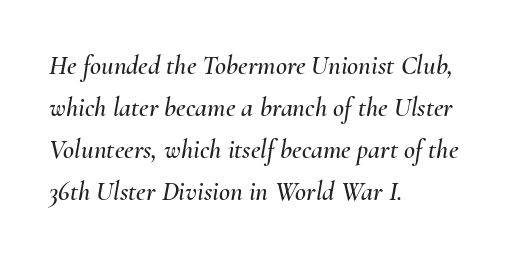
Q: Is the text italic (slanted)? A: Yes, it leans right by about 10 degrees.
Q: Is the text underlined? A: No.
Q: How is the paragraph aligned? A: Left-aligned.
Q: Is the spacing between letters normal or unusually wide? A: Normal.
Q: Is the spacing between lines tight, normal or loose? A: Normal.
